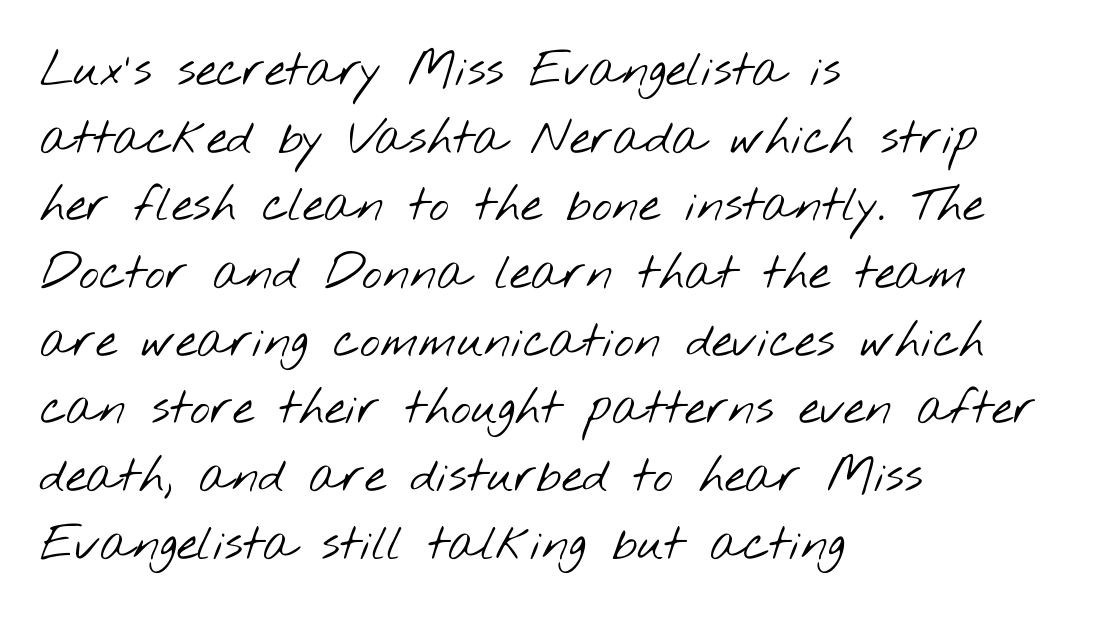
The image shows 48 px light, wide sans-serif type; set left-aligned, normal line spacing (1.41x), normal letter spacing, not underlined; low stroke contrast and a small x-height.
